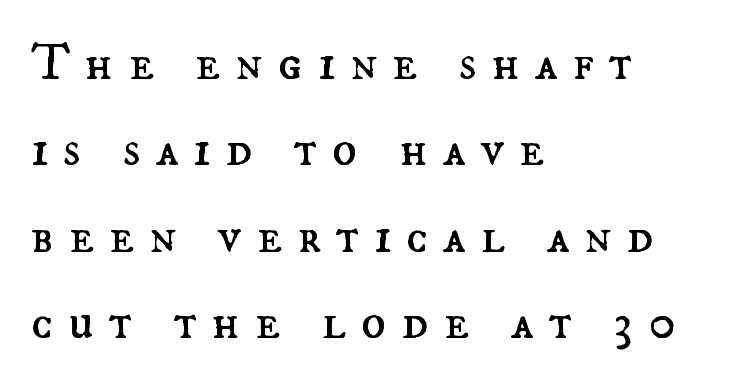
Q: Is the text bold? A: No.
Q: Is the text italic (slanted)? A: No, it is upright.
Q: Is the text underlined? A: No.
Q: How is the paragraph aligned? A: Left-aligned.
Q: Is the spacing between letters normal or unusually wide? A: Unusually wide.
Q: Is the spacing between lines tight, normal or loose? A: Normal.
Q: Width (condensed, normal, or wide)? A: Normal.
Q: Stroke contrast? A: Medium.
Q: x-height? A: Small.
Q: Monospaced? A: No.
